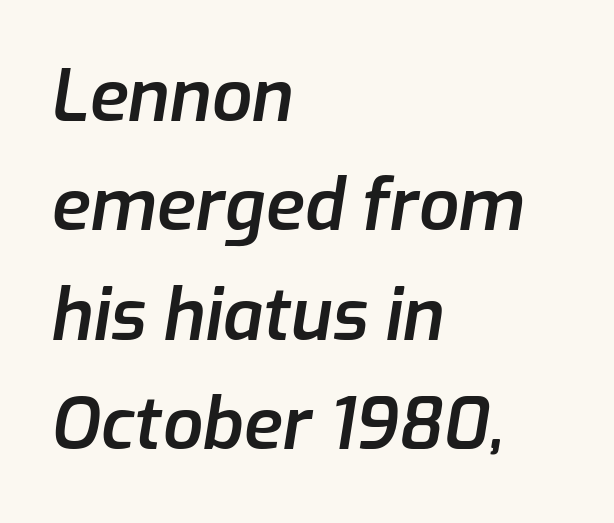
Q: Is the text bold? A: Semi-bold.
Q: Is the text italic (slanted)? A: Yes, it leans right by about 9 degrees.
Q: Is the text underlined? A: No.
Q: How is the paragraph aligned? A: Left-aligned.
Q: Is the spacing between letters normal or unusually wide? A: Normal.
Q: Is the spacing between lines tight, normal or loose? A: Normal.
Q: Width (condensed, normal, or wide)? A: Normal.
Q: Stroke contrast? A: Low.
Q: x-height? A: Medium.
Q: Monospaced? A: No.
